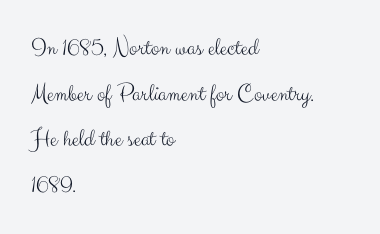
Q: Is the text bold? A: No.
Q: Is the text italic (slanted)? A: Yes.
Q: Is the text underlined? A: No.
Q: How is the paragraph aligned? A: Left-aligned.
Q: Is the spacing between letters normal or unusually wide? A: Normal.
